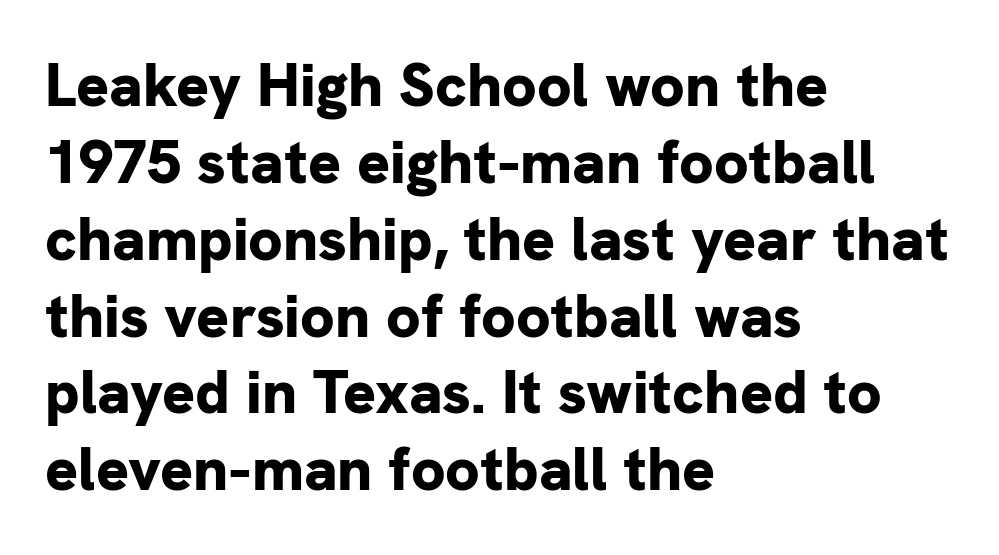
A full-strength bold gives these letters their thick strokes. The letters advance in unequal steps, a hallmark of proportional type. A classic flush-left, rag-right setting is used for this passage. Nothing sits at the stroke ends, so this counts as sans-serif.
